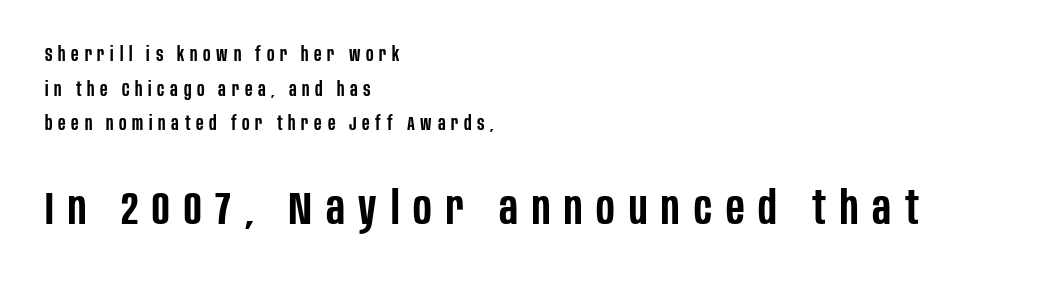
Q: Is the text bold? A: Semi-bold.
Q: Is the text italic (slanted)? A: No, it is upright.
Q: Is the typeface a serif or a sans-serif typeface? A: Sans-serif.
Q: Is the text underlined? A: No.
Q: How is the paragraph aligned? A: Left-aligned.
Q: Is the spacing between letters normal or unusually wide? A: Unusually wide.
Q: Which block of text is set in a larger size, the first (top) or the second (bottom)? A: The second (bottom) one.
Q: Width (condensed, normal, or wide)? A: Condensed.
Q: Stroke contrast? A: Low.
Q: x-height? A: Large.
Q: Monospaced? A: No.
